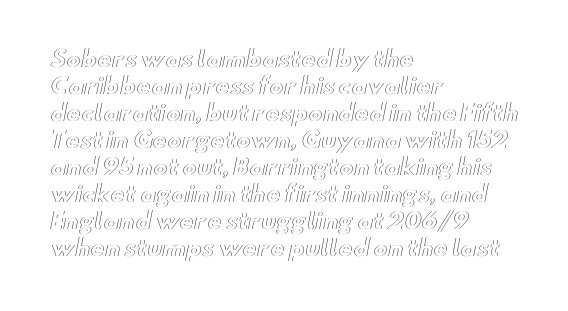
The horizontal fit of the characters is conventional and even. The typesetter chose a ragged-right arrangement here. The specimen omits any rule beneath the text block's lines.
